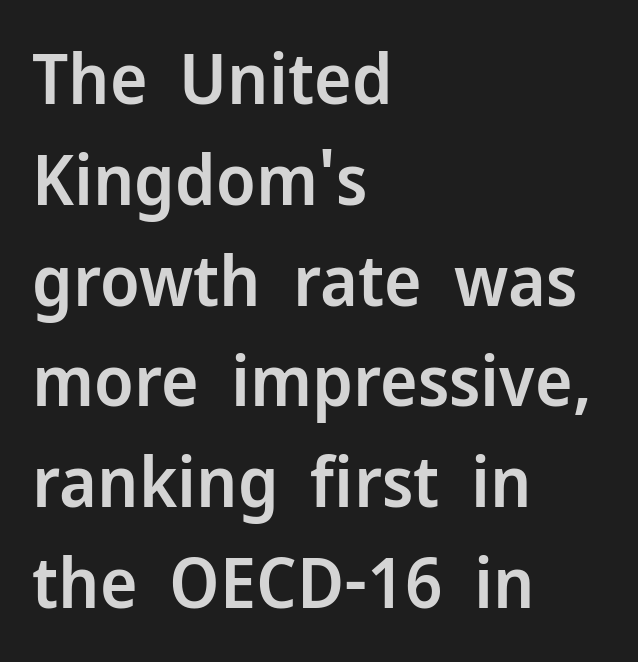
{"serif": "no", "italic": "no", "bold": "semi", "weight": "semibold", "width": "normal", "stroke_contrast": "low", "x_height": "medium", "monospaced": "no", "underline": "no", "align": "left", "line_spacing": "normal", "line_spacing_ratio": 1.42, "letter_spacing": "normal", "letter_spacing_em": 0.0, "glyph_px": 71}
